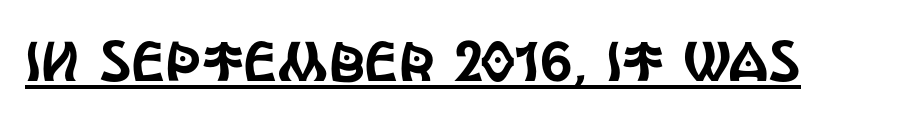
Unlike a traditional serif, this face leaves its strokes unadorned. Between one letter and the next there's only the usual sliver of space. Is this a fixed-width face? No — the glyphs have proportional, varying widths. The string is rendered with underlining switched on. The font's upright variant was chosen for this text.
